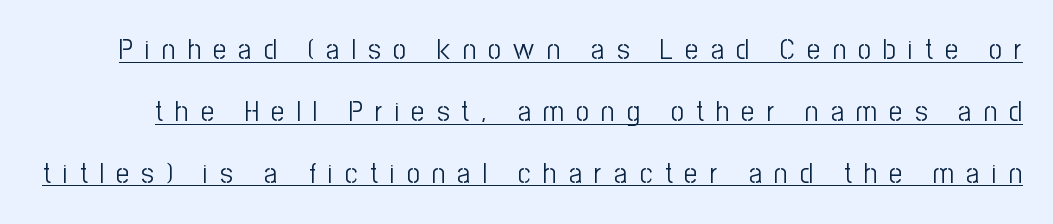
Q: Is the text bold? A: No.
Q: Is the text italic (slanted)? A: No, it is upright.
Q: Is the typeface a serif or a sans-serif typeface? A: Sans-serif.
Q: Is the text underlined? A: Yes.
Q: Is the spacing between letters normal or unusually wide? A: Unusually wide.
Q: Is the spacing between lines tight, normal or loose? A: Loose.
Q: Width (condensed, normal, or wide)? A: Condensed.
Q: Stroke contrast? A: Low.
Q: x-height? A: Medium.
Q: Monospaced? A: No.
